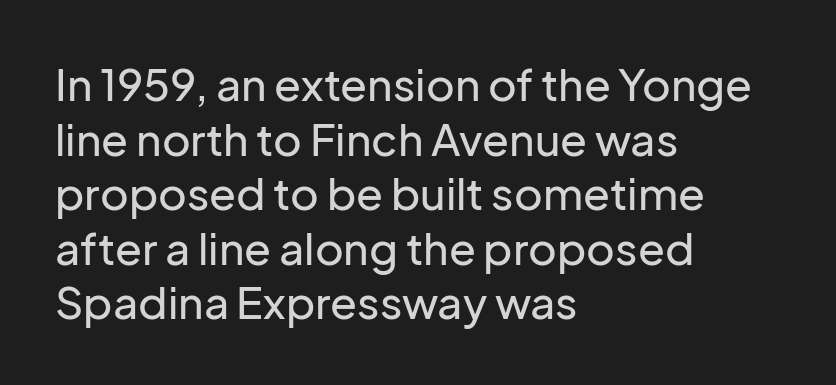
{"serif": "no", "italic": "no", "width": "normal", "stroke_contrast": "low", "x_height": "medium", "monospaced": "no", "underline": "no", "align": "left", "line_spacing_ratio": 1.24, "letter_spacing": "normal", "letter_spacing_em": 0.0, "glyph_px": 44}
